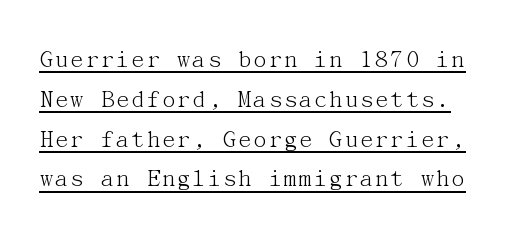
The image shows 26 px text type, upright; set normal line spacing (1.53x), normal letter spacing, underlined.
